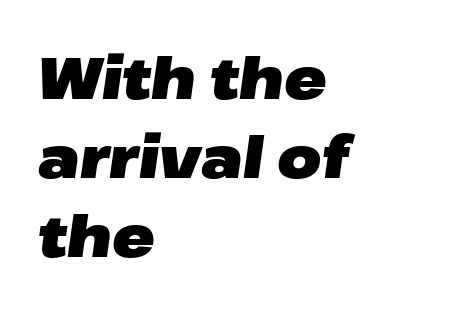
The image shows 57 px heavy, wide type, italic (leaning right); set left-aligned, normal line spacing (1.39x), normal letter spacing, not underlined; low stroke contrast and a medium x-height.
